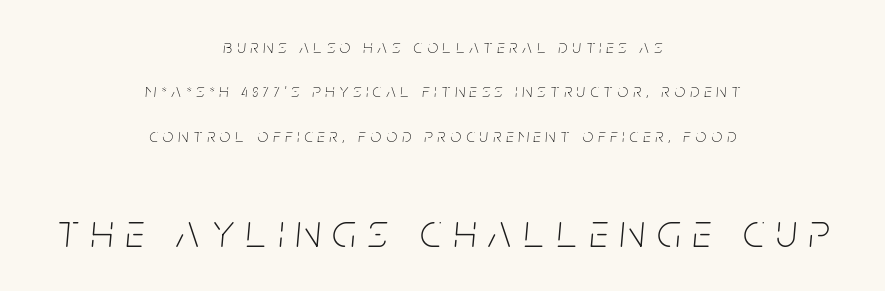
Q: Is the text bold? A: No.
Q: Is the text italic (slanted)? A: Yes, it leans right by about 5 degrees.
Q: Is the text underlined? A: No.
Q: How is the paragraph aligned? A: Centered.
Q: Is the spacing between letters normal or unusually wide? A: Unusually wide.
Q: Is the spacing between lines tight, normal or loose? A: Loose.
Q: Which block of text is set in a larger size, the first (top) or the second (bottom)? A: The second (bottom) one.
Q: Width (condensed, normal, or wide)? A: Condensed.
Q: Stroke contrast? A: Low.
Q: x-height? A: Large.
Q: Monospaced? A: No.
